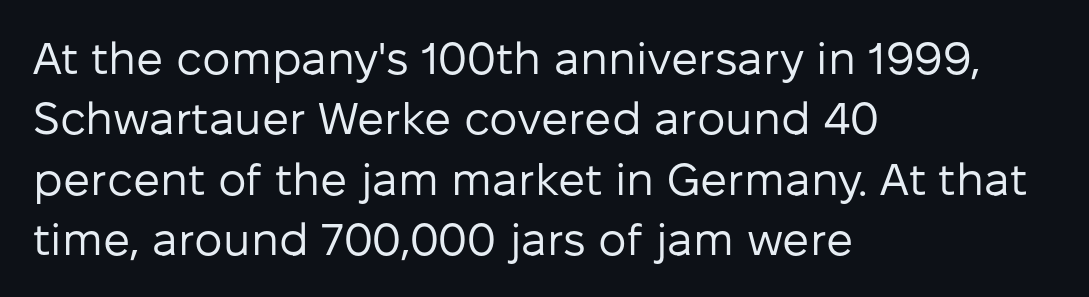
The image shows 45 px regular-weight sans-serif type, upright; set left-aligned, normal line spacing (1.34x), normal letter spacing, not underlined; low stroke contrast and a medium x-height.
